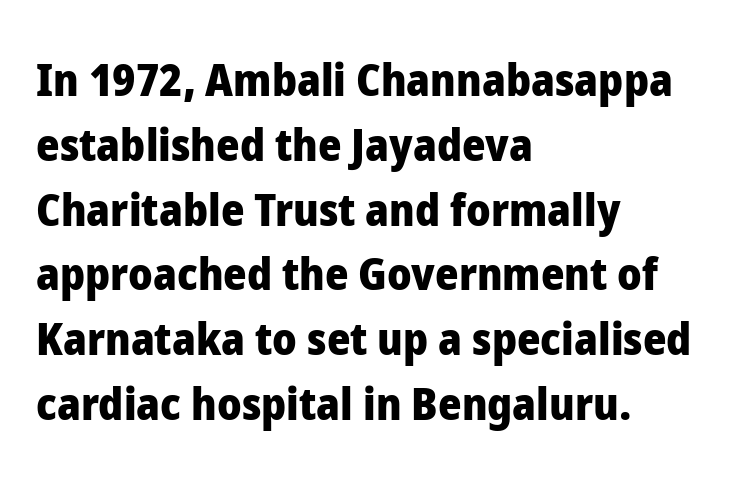
{"serif": "no", "italic": "no", "bold": "yes", "weight": "heavy", "width": "normal", "stroke_contrast": "low", "x_height": "medium", "monospaced": "no", "underline": "no", "align": "left", "line_spacing": "normal", "line_spacing_ratio": 1.44, "letter_spacing": "normal", "letter_spacing_em": 0.0, "glyph_px": 45}
